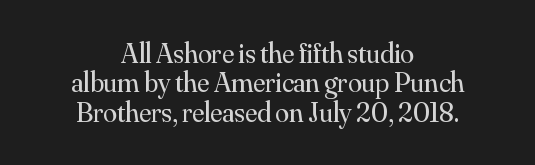
Q: Is the text bold? A: No.
Q: Is the text italic (slanted)? A: No, it is upright.
Q: Is the typeface a serif or a sans-serif typeface? A: Serif.
Q: Is the text underlined? A: No.
Q: How is the paragraph aligned? A: Centered.
Q: Is the spacing between letters normal or unusually wide? A: Normal.
Q: Is the spacing between lines tight, normal or loose? A: Tight.
Q: Width (condensed, normal, or wide)? A: Normal.
Q: Stroke contrast? A: Medium.
Q: x-height? A: Small.
Q: Monospaced? A: No.
